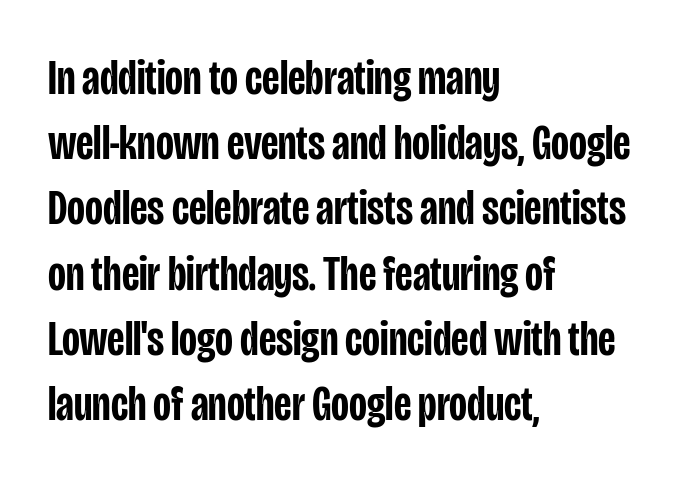
The image shows 49 px semibold, condensed sans-serif type, upright; set left-aligned, normal line spacing (1.33x), normal letter spacing, not underlined; low stroke contrast and a large x-height.
